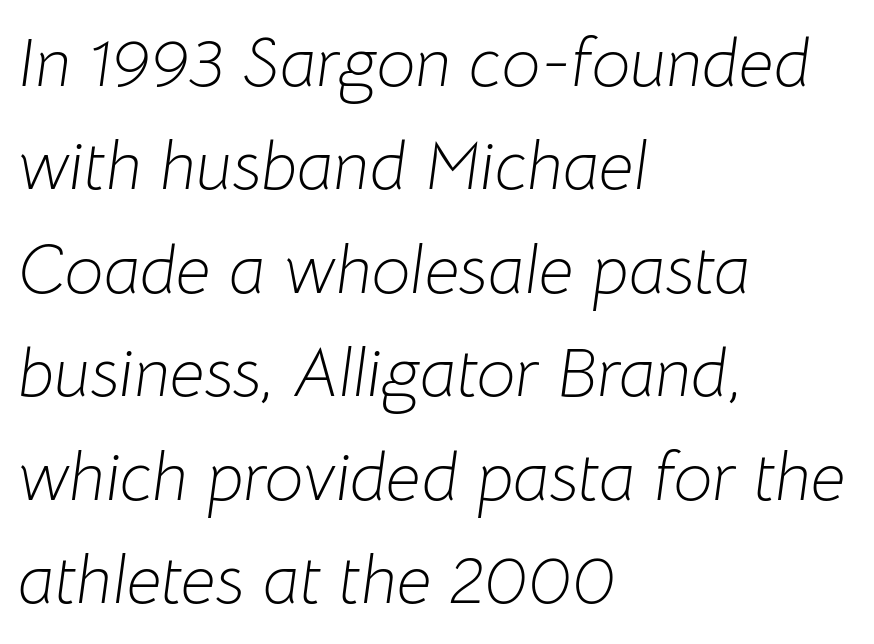
Q: Is the text bold? A: No.
Q: Is the text italic (slanted)? A: Yes, it leans right by about 8 degrees.
Q: Is the text underlined? A: No.
Q: How is the paragraph aligned? A: Left-aligned.
Q: Is the spacing between letters normal or unusually wide? A: Normal.
Q: Is the spacing between lines tight, normal or loose? A: Normal.
Q: Width (condensed, normal, or wide)? A: Normal.
Q: Stroke contrast? A: Low.
Q: x-height? A: Medium.
Q: Monospaced? A: No.
